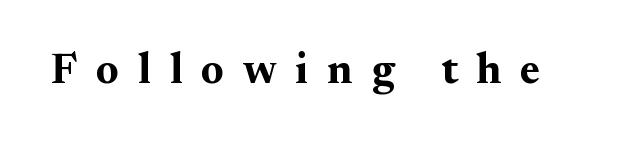
The glyphs have the mass of a bold cut. Regarding serifs, this sample has them. How are the letters spaced? Widely, with obvious added tracking. Plain, unruled lines of type.
